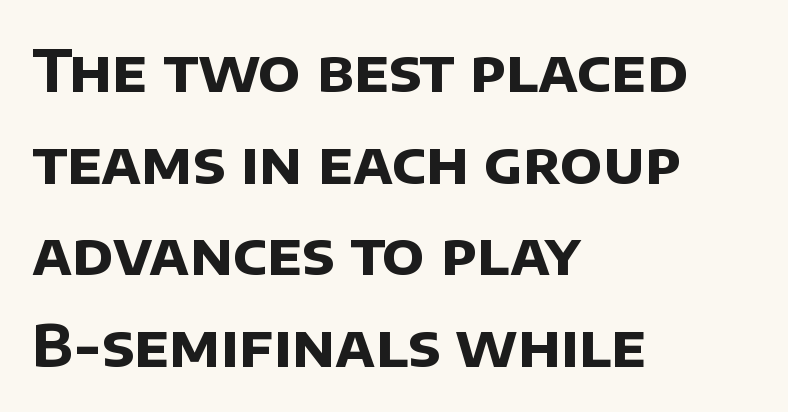
{"serif": "no", "bold": "yes", "weight": "bold", "width": "normal", "stroke_contrast": "low", "x_height": "large", "monospaced": "no", "underline": "no", "align": "left", "line_spacing": "normal", "line_spacing_ratio": 1.58, "letter_spacing": "normal", "letter_spacing_em": 0.0, "glyph_px": 58}
